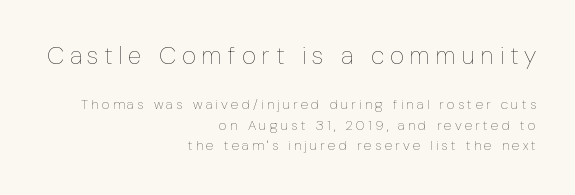
Q: Is the text bold? A: No.
Q: Is the text italic (slanted)? A: No, it is upright.
Q: Is the text underlined? A: No.
Q: How is the paragraph aligned? A: Right-aligned.
Q: Is the spacing between letters normal or unusually wide? A: Unusually wide.
Q: Is the spacing between lines tight, normal or loose? A: Normal.
Q: Which block of text is set in a larger size, the first (top) or the second (bottom)? A: The first (top) one.
